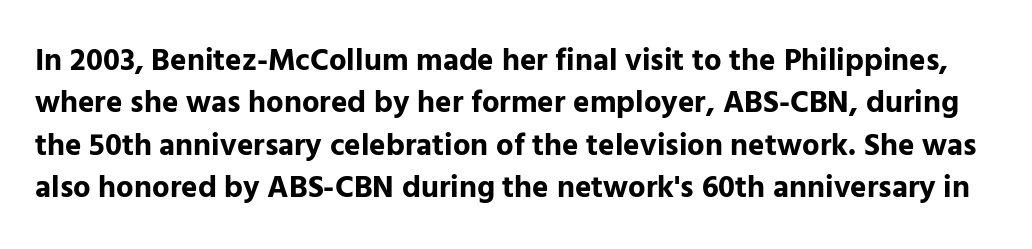
Q: Is the text bold? A: Yes.
Q: Is the text italic (slanted)? A: No, it is upright.
Q: Is the typeface a serif or a sans-serif typeface? A: Sans-serif.
Q: Is the text underlined? A: No.
Q: Is the spacing between letters normal or unusually wide? A: Normal.
Q: Is the spacing between lines tight, normal or loose? A: Normal.
Q: Width (condensed, normal, or wide)? A: Normal.
Q: Stroke contrast? A: Low.
Q: x-height? A: Medium.
Q: Monospaced? A: No.
